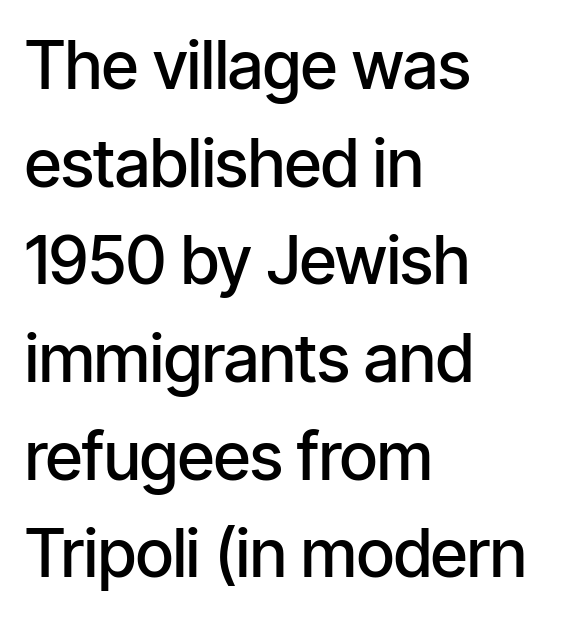
The image shows 66 px semibold, condensed sans-serif type, upright; set left-aligned, normal line spacing (1.48x), normal letter spacing, not underlined; low stroke contrast and a medium x-height.
